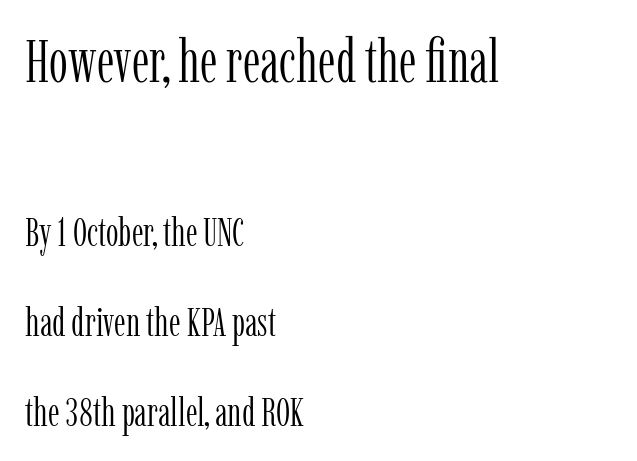
Q: Is the text bold? A: No.
Q: Is the text italic (slanted)? A: No, it is upright.
Q: Is the typeface a serif or a sans-serif typeface? A: Serif.
Q: Is the text underlined? A: No.
Q: How is the paragraph aligned? A: Left-aligned.
Q: Is the spacing between letters normal or unusually wide? A: Normal.
Q: Is the spacing between lines tight, normal or loose? A: Loose.
Q: Which block of text is set in a larger size, the first (top) or the second (bottom)? A: The first (top) one.
Q: Width (condensed, normal, or wide)? A: Condensed.
Q: Stroke contrast? A: Low.
Q: x-height? A: Medium.
Q: Monospaced? A: No.
